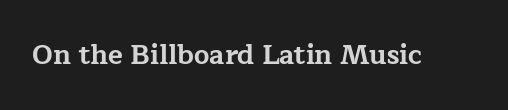
Q: Is the text bold? A: Yes.
Q: Is the text italic (slanted)? A: No, it is upright.
Q: Is the text underlined? A: No.
Q: Is the spacing between letters normal or unusually wide? A: Normal.
